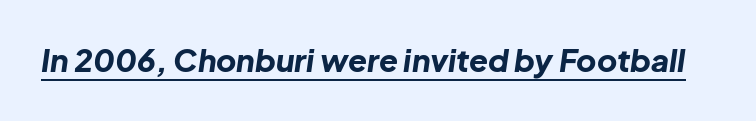
Does the lettering tilt? It does — this is italic. Beneath each row of characters lies a ruled line. Students, note that the glyphs here touch the page at normal intervals. Here the designer chose a conventional face with non-uniform glyph widths. The sample has been set heavy, in full bold.
